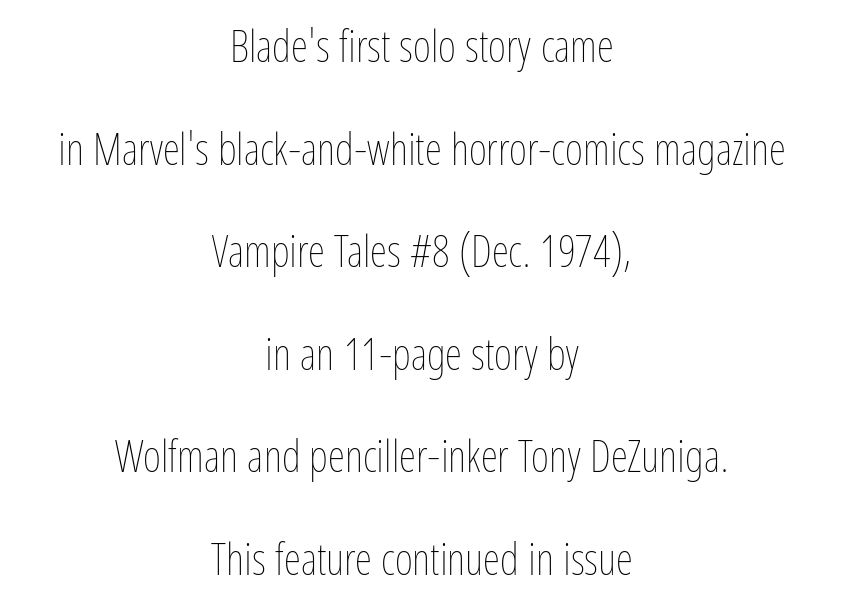
The image shows 44 px thin, condensed type, upright; set centered, loose line spacing (2.33x), normal letter spacing, not underlined; low stroke contrast and a medium x-height.
